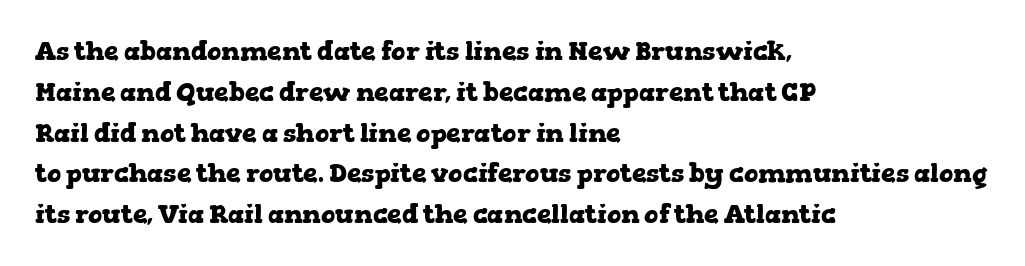
The image shows 26 px bold type, upright; set left-aligned, normal line spacing (1.57x), normal letter spacing, not underlined.
